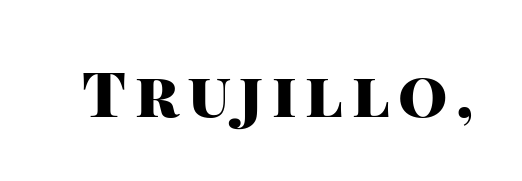
The image shows 63 px heavy sans-serif type, upright; set not underlined; high stroke contrast and a large x-height.
